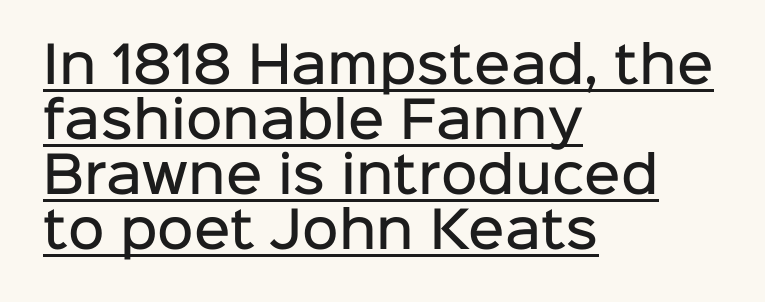
You can tell from the bare stems that sans-serif type was used. The face used here is proportionally spaced, like ordinary book or web type. Semibold letterforms, between regular and bold. How are the letters spaced? Ordinarily, with no added tracking.
